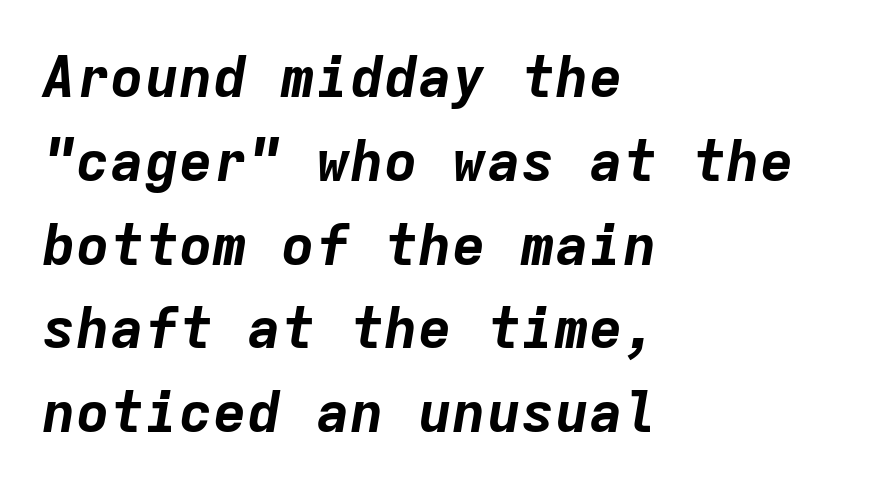
Q: Is the text bold? A: Yes.
Q: Is the text italic (slanted)? A: Yes, it leans right by about 9 degrees.
Q: Is the text underlined? A: No.
Q: How is the paragraph aligned? A: Left-aligned.
Q: Is the spacing between letters normal or unusually wide? A: Normal.
Q: Is the spacing between lines tight, normal or loose? A: Normal.
Q: Width (condensed, normal, or wide)? A: Normal.
Q: Stroke contrast? A: Low.
Q: x-height? A: Medium.
Q: Monospaced? A: Yes.
